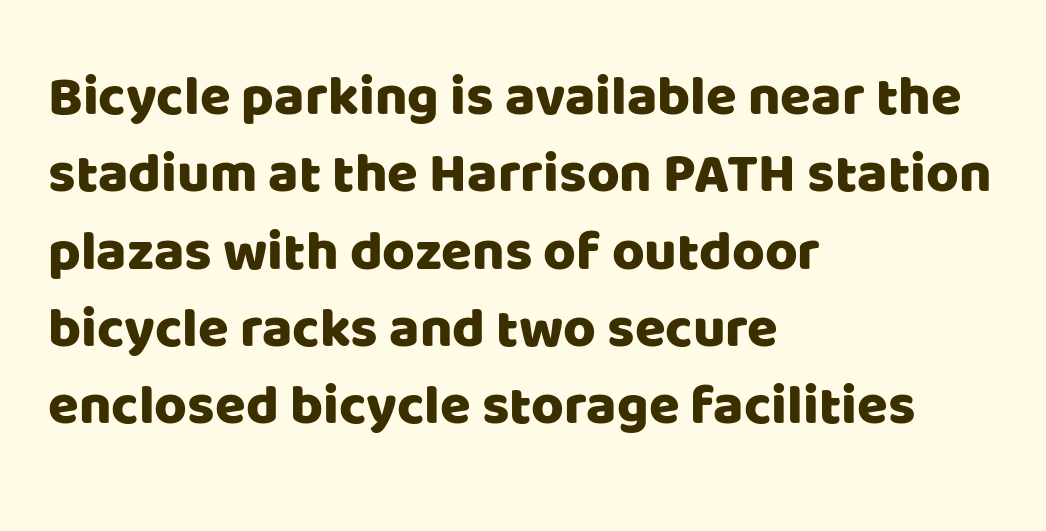
Leftover space on each line is placed entirely after the last word. Observe the ordinary spacing: letters are neighbours, not strangers. This is the regular roman posture of the typeface. Rule under the text: the space is simply empty. This sample has the flowing, uneven cadence of proportional lettering.
